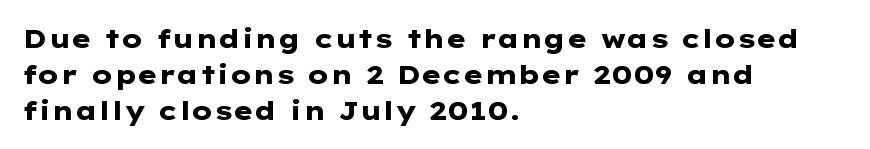
The image shows 26 px bold type, upright; set left-aligned, normal line spacing (1.38x), normal letter spacing, not underlined.
